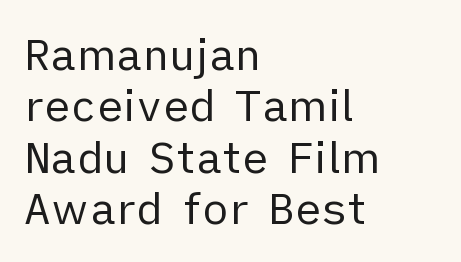
Q: Is the text bold? A: No.
Q: Is the text italic (slanted)? A: No, it is upright.
Q: Is the typeface a serif or a sans-serif typeface? A: Sans-serif.
Q: Is the text underlined? A: No.
Q: How is the paragraph aligned? A: Left-aligned.
Q: Is the spacing between letters normal or unusually wide? A: Normal.
Q: Width (condensed, normal, or wide)? A: Normal.
Q: Stroke contrast? A: Low.
Q: x-height? A: Medium.
Q: Monospaced? A: No.
